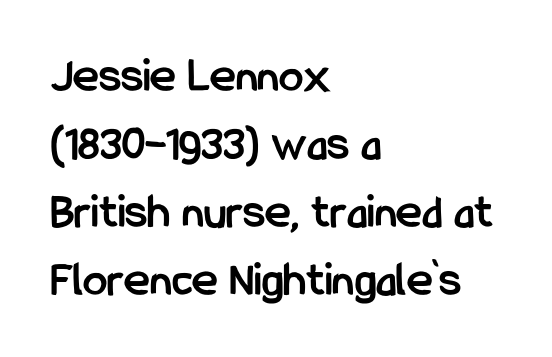
{"serif": "no", "italic": "no", "bold": "yes", "weight": "semibold", "width": "condensed", "stroke_contrast": "low", "x_height": "medium", "monospaced": "no", "underline": "no", "align": "left", "line_spacing": "normal", "line_spacing_ratio": 1.39, "letter_spacing": "normal", "letter_spacing_em": 0.0, "glyph_px": 49}
